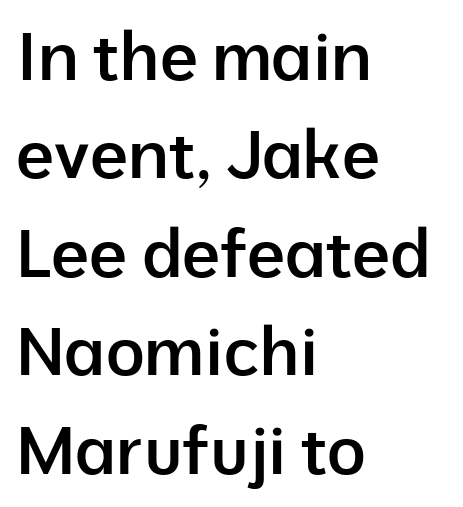
The image shows 67 px semibold sans-serif type, upright; set left-aligned, normal line spacing (1.47x), normal letter spacing, not underlined; low stroke contrast and a medium x-height.
